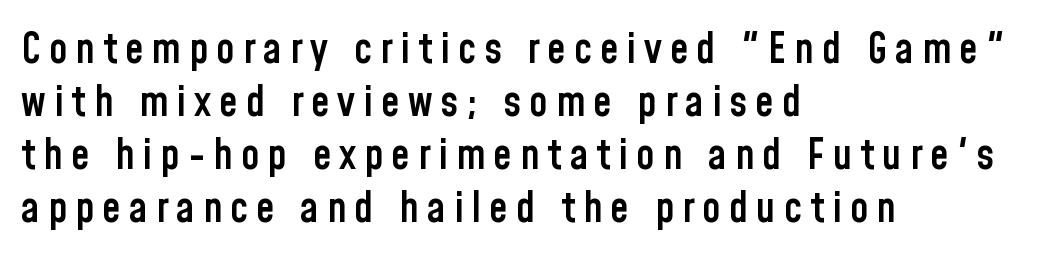
{"serif": "no", "italic": "no", "bold": "semi", "weight": "semibold", "width": "condensed", "stroke_contrast": "low", "x_height": "medium", "monospaced": "no", "underline": "no", "align": "left", "line_spacing": "normal", "line_spacing_ratio": 1.26, "glyph_px": 42}
